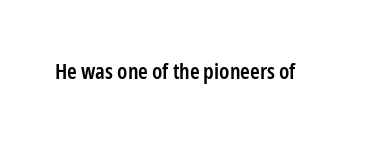
The image shows 22 px text type, upright; set normal letter spacing, not underlined.
